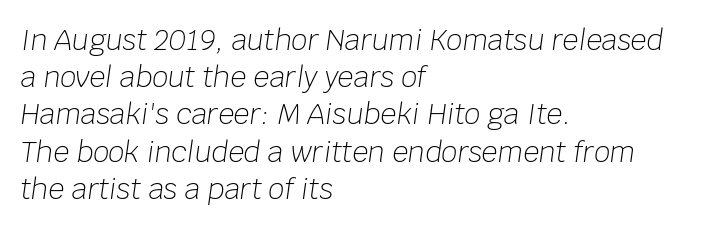
Visually the block forms a straight wall on the left and a jagged coastline on the right. Check the space under the baseline: it is left empty. What stands out about the letter spacing? Nothing — it is the standard amount. Quick note: interline space is typical. The lettering tilts uniformly, giving the passage an italic look.
